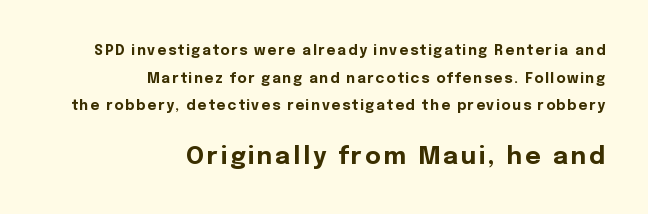
Q: Is the text bold? A: Yes.
Q: Is the text italic (slanted)? A: No, it is upright.
Q: Is the text underlined? A: No.
Q: How is the paragraph aligned? A: Right-aligned.
Q: Is the spacing between lines tight, normal or loose? A: Loose.
Q: Which block of text is set in a larger size, the first (top) or the second (bottom)? A: The second (bottom) one.
